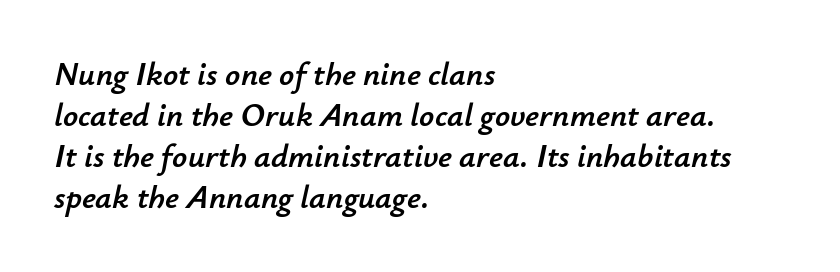
The image shows 33 px text type, italic (leaning right); set left-aligned, line spacing 1.24x, normal letter spacing, not underlined; low stroke contrast and a small x-height.
